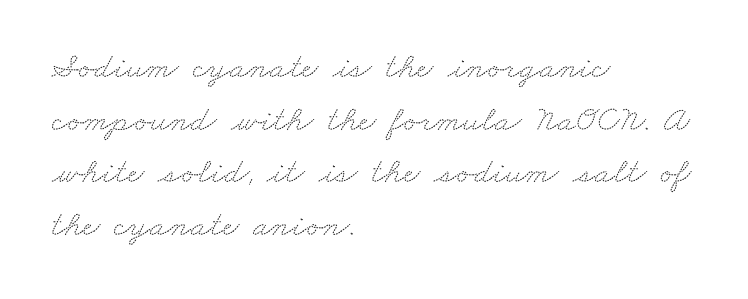
{"serif": "yes", "width": "wide", "stroke_contrast": "medium", "x_height": "small", "monospaced": "no", "underline": "no", "align": "left", "line_spacing": "normal", "line_spacing_ratio": 1.46, "letter_spacing": "normal", "letter_spacing_em": 0.0, "glyph_px": 36}
